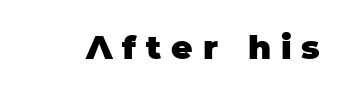
The face used here is proportionally spaced, like ordinary book or web type. Descender tails drop into unmarked territory. You can tell from the bare stems that sans-serif type was used. The line texture is sparse and dotted thanks to wide tracking. Notice how thick the strokes are: this is what a full bold looks like. Unlike italic type, these characters show no tilt at all.
